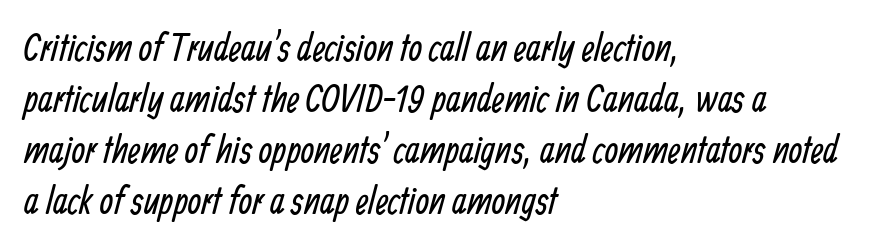
The image shows 39 px regular-weight, condensed sans-serif type; set left-aligned, normal line spacing (1.31x), normal letter spacing, not underlined; low stroke contrast and a medium x-height.
